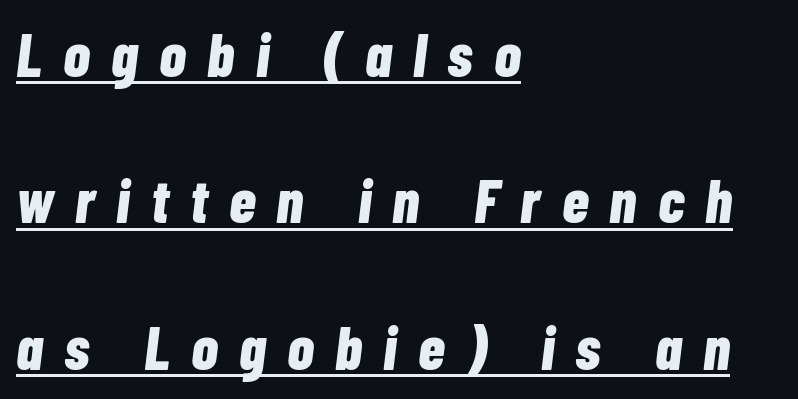
Q: Is the text bold? A: Yes.
Q: Is the text italic (slanted)? A: Yes, it leans right by about 7 degrees.
Q: Is the text underlined? A: Yes.
Q: How is the paragraph aligned? A: Left-aligned.
Q: Is the spacing between letters normal or unusually wide? A: Unusually wide.
Q: Is the spacing between lines tight, normal or loose? A: Loose.
Q: Width (condensed, normal, or wide)? A: Condensed.
Q: Stroke contrast? A: Low.
Q: x-height? A: Medium.
Q: Monospaced? A: No.
